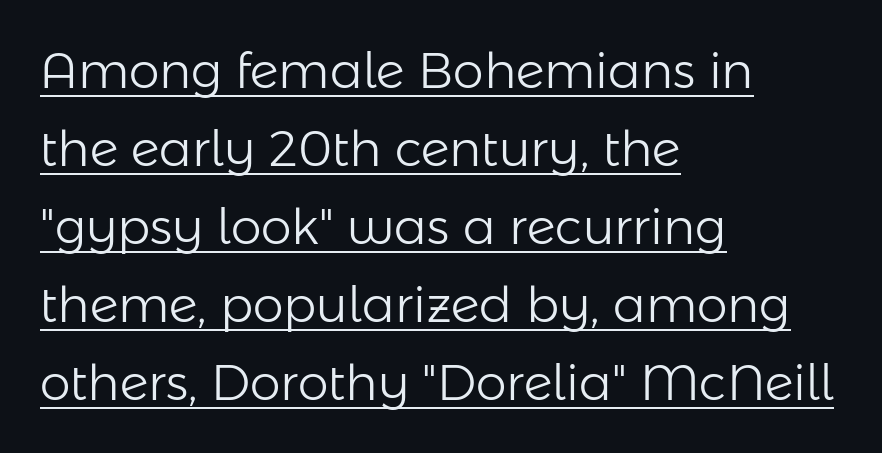
The image shows 49 px light sans-serif type, upright; set left-aligned, normal line spacing (1.59x), normal letter spacing, underlined; low stroke contrast and a medium x-height.
